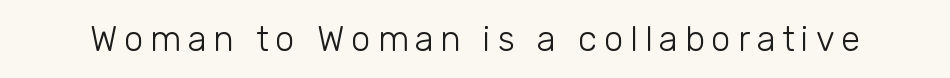
The font is comparable to plain body text, perhaps lighter. Descenders hang freely into open space. The text was rendered using a sans face with plain stroke endings. Character widths vary here, with narrow letters taking less room than wide ones.
